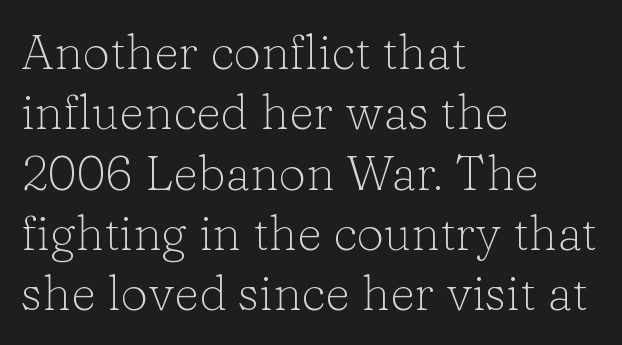
The image shows 49 px light serif type, upright; set left-aligned, line spacing 1.23x, normal letter spacing, not underlined; low stroke contrast and a medium x-height.
